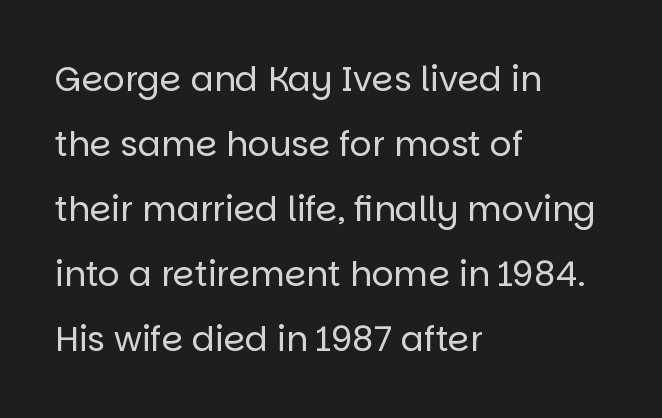
The image shows 34 px regular-weight sans-serif type, upright; set left-aligned, loose line spacing (1.91x), normal letter spacing, not underlined; low stroke contrast and a large x-height.
